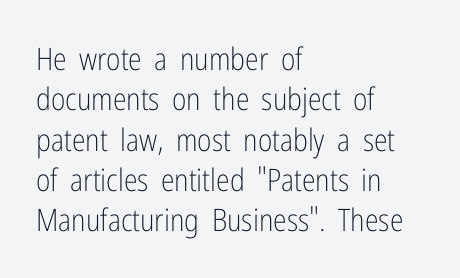
{"serif": "no", "italic": "no", "bold": "no", "weight": "light", "width": "condensed", "stroke_contrast": "low", "x_height": "medium", "monospaced": "no", "underline": "no", "align": "left", "line_spacing": "normal", "line_spacing_ratio": 1.3, "letter_spacing": "normal", "letter_spacing_em": 0.0, "glyph_px": 31}
